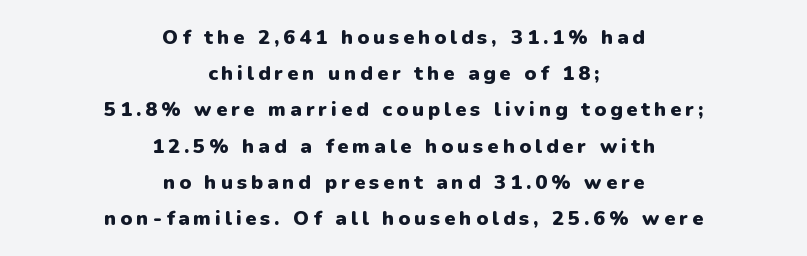
Just letters on the line, the space beneath them empty. Every row of glyphs is offset so its center matches the block's center. This sample uses expanded letter spacing, leaving extra air between glyphs. Rendered with straight, roman letterforms. You'd pick this weight for a headline — it's a proper bold.
